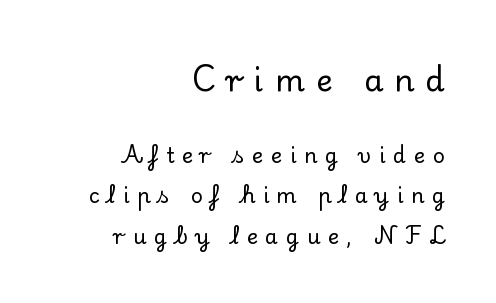
{"serif": "yes", "italic": "no", "width": "normal", "stroke_contrast": "low", "x_height": "small", "monospaced": "no", "underline": "no", "align": "right", "line_spacing": "loose", "line_spacing_ratio": 1.93, "letter_spacing": "wide", "letter_spacing_em": 0.36, "larger_block": "first", "size_ratio": 1.48, "glyph_px": 31}
